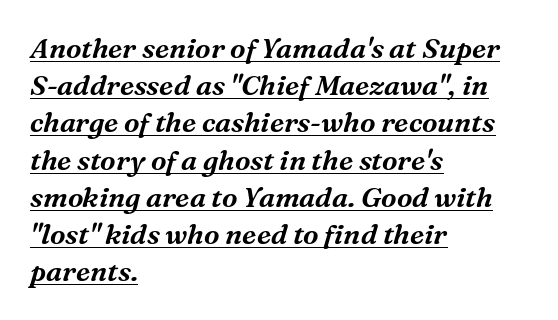
Q: Is the text italic (slanted)? A: Yes, it leans right by about 16 degrees.
Q: Is the typeface a serif or a sans-serif typeface? A: Serif.
Q: Is the text underlined? A: Yes.
Q: How is the paragraph aligned? A: Left-aligned.
Q: Is the spacing between letters normal or unusually wide? A: Normal.
Q: Is the spacing between lines tight, normal or loose? A: Normal.
Q: Width (condensed, normal, or wide)? A: Normal.
Q: Stroke contrast? A: Medium.
Q: x-height? A: Medium.
Q: Monospaced? A: No.
